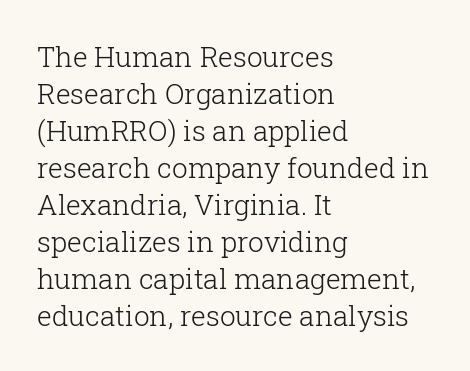
Q: Is the text bold? A: No.
Q: Is the text italic (slanted)? A: No, it is upright.
Q: Is the typeface a serif or a sans-serif typeface? A: Serif.
Q: Is the text underlined? A: No.
Q: How is the paragraph aligned? A: Left-aligned.
Q: Is the spacing between letters normal or unusually wide? A: Normal.
Q: Is the spacing between lines tight, normal or loose? A: Normal.
Q: Width (condensed, normal, or wide)? A: Normal.
Q: Stroke contrast? A: Low.
Q: x-height? A: Medium.
Q: Monospaced? A: No.
